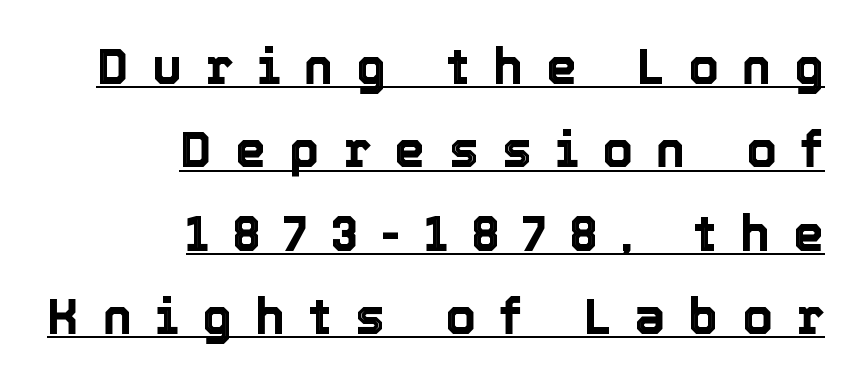
Q: Is the text italic (slanted)? A: No, it is upright.
Q: Is the text underlined? A: Yes.
Q: How is the paragraph aligned? A: Right-aligned.
Q: Is the spacing between letters normal or unusually wide? A: Unusually wide.
Q: Is the spacing between lines tight, normal or loose? A: Normal.
Q: Width (condensed, normal, or wide)? A: Normal.
Q: x-height? A: Medium.
Q: Monospaced? A: No.
